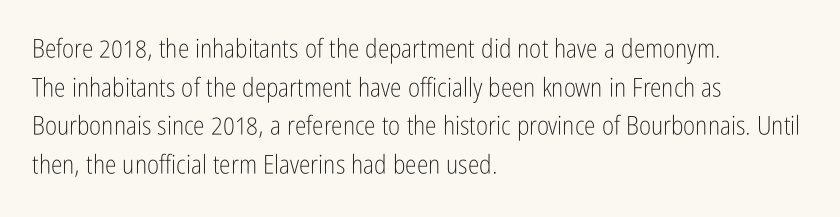
The image shows 26 px text type, upright; set left-aligned, normal line spacing (1.49x), normal letter spacing, not underlined.
